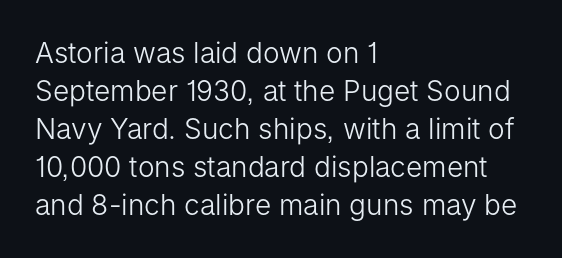
The type family on display is of the sans-serif kind. Stems here are at most as thick as an everyday book face. Which margin do the lines hug? The left one — the right edge is uneven. Looks like regular typesetting: each glyph gets only the width it needs. Reading down the column, the eye jumps a familiar distance to each next line. Observe the ordinary spacing: letters are neighbours, not strangers.
